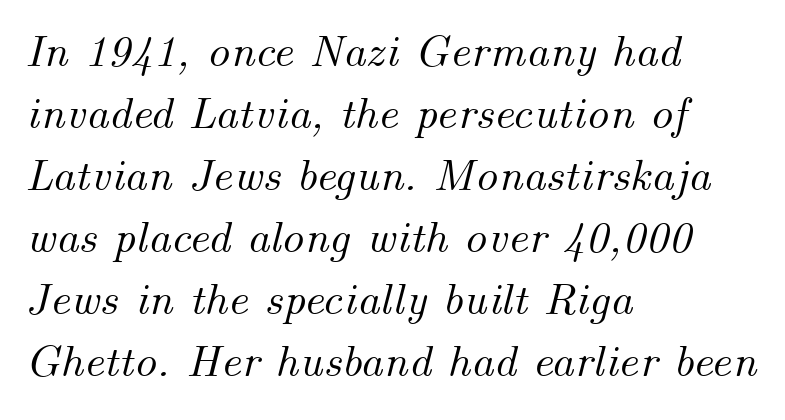
Evenly set lines give the paragraph a standard silhouette. Think of a printed novel: that variable character pitch is what you see here. The specimen omits any rule beneath the text block's lines. Glyph-to-glyph distance matches everyday printed text.
